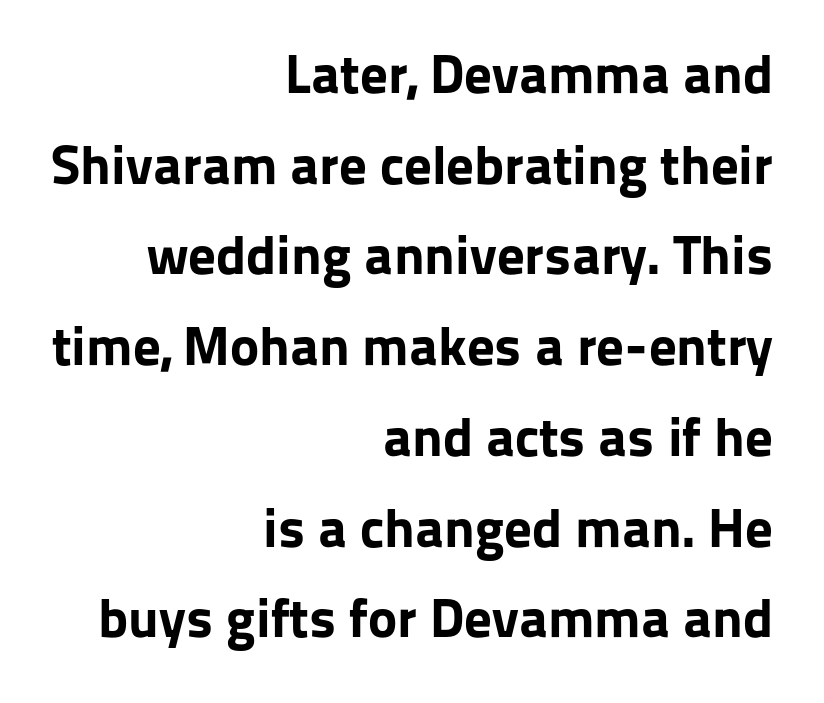
The image shows 55 px bold sans-serif type, upright; set right-aligned, normal line spacing (1.65x), normal letter spacing, not underlined; low stroke contrast and a medium x-height.
